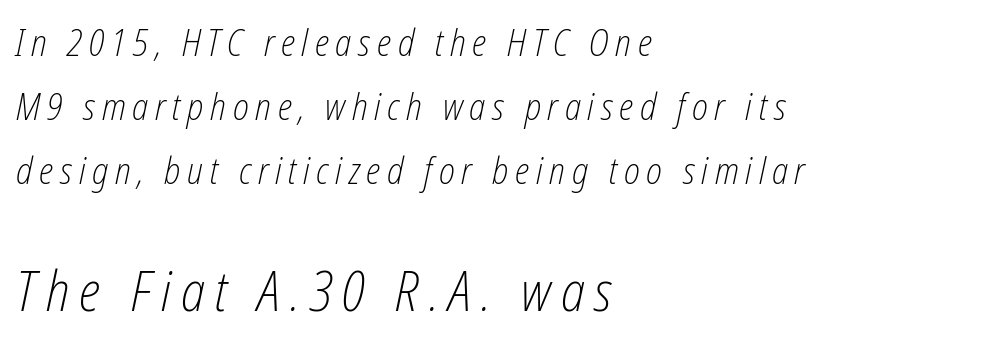
{"italic": "yes", "lean": "right", "slant_degrees": 12, "bold": "no", "weight": "light", "width": "condensed", "stroke_contrast": "low", "x_height": "medium", "monospaced": "no", "underline": "no", "align": "left", "line_spacing_ratio": 1.73, "larger_block": "second", "size_ratio": 1.49, "glyph_px": 55}
